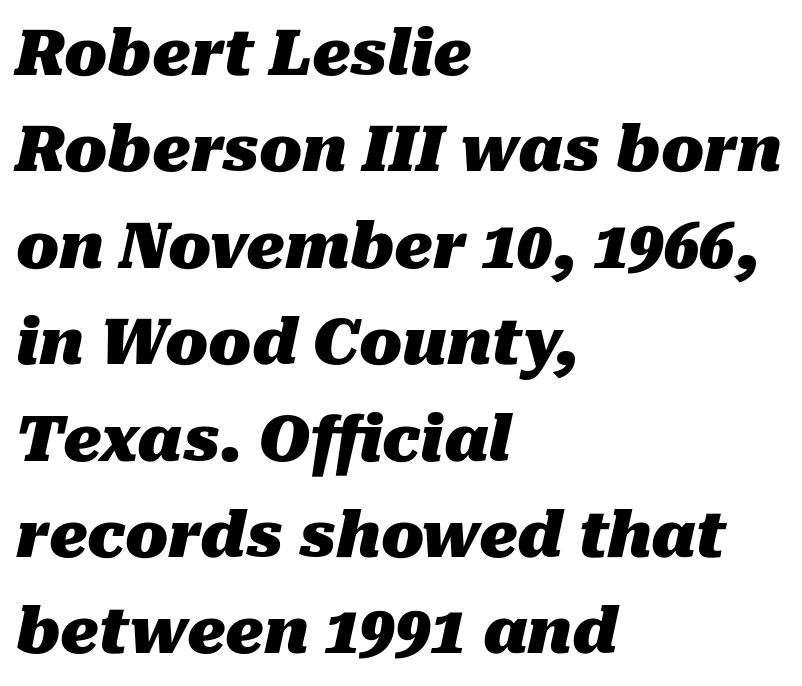
One glance says typical: line gaps are just what's usual. Each letter keeps its own natural width here, so spacing adapts to shape. The line texture is even and compact thanks to regular tracking. The face used here has the dense, thick strokes of a bold. The ragged edge is on the right, which tells us the setting is flush left.
